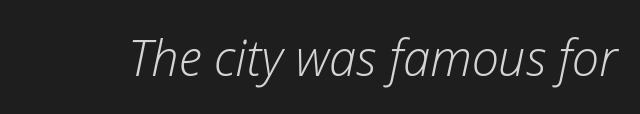
This sample has the flowing, uneven cadence of proportional lettering. Italic? Definitely — the glyphs are oblique. Descenders hang freely into open space. These glyphs show unthickened strokes, regular width or finer. The letters sit at their default tracking, neither squeezed nor spread.
